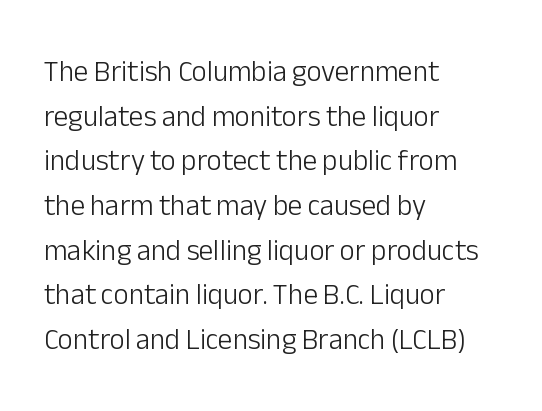
{"serif": "no", "italic": "no", "bold": "no", "weight": "light", "width": "normal", "stroke_contrast": "low", "x_height": "medium", "monospaced": "no", "underline": "no", "align": "left", "line_spacing": "normal", "line_spacing_ratio": 1.54, "letter_spacing": "normal", "letter_spacing_em": 0.0, "glyph_px": 29}
